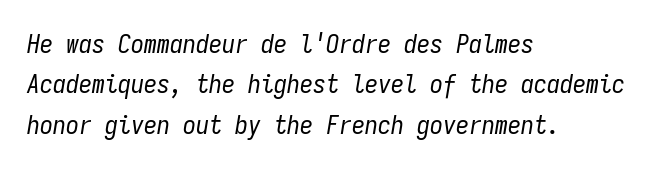
The image shows 26 px text type, italic (leaning right); set left-aligned, normal line spacing (1.55x), normal letter spacing, not underlined.
